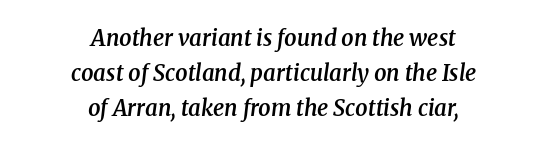
Letter spacing: default. These lines stack symmetrically, like a column narrowing and widening about its center. Typesetter's note: demi weight, one step under bold. In terms of posture, this sample is oblique.
